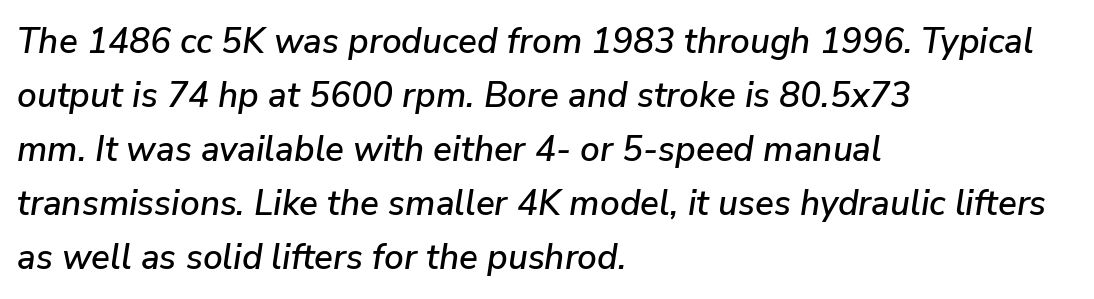
Underlining? Definitely not there. These lines are rendered in a variable-pitch font. The whole block is typeset with a tilt. The vertical gap from one line to the next is medium. Each line starts at the same left margin while the right side varies.
